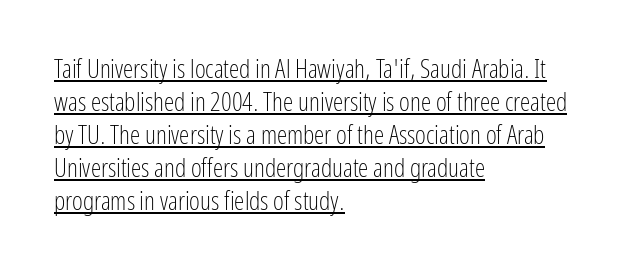
{"italic": "no", "bold": "no", "underline": "yes", "align": "left", "line_spacing": "normal", "line_spacing_ratio": 1.27, "letter_spacing": "normal", "letter_spacing_em": 0.0, "glyph_px": 26}
